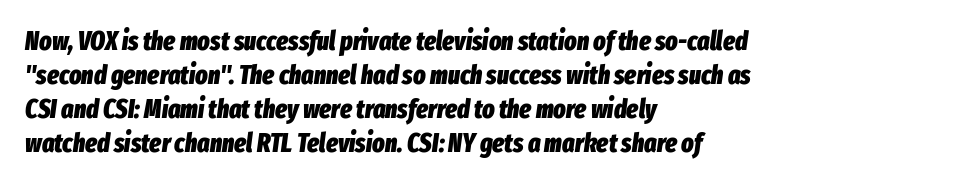
Q: Is the text bold? A: Yes.
Q: Is the text italic (slanted)? A: Yes, it leans right by about 8 degrees.
Q: Is the text underlined? A: No.
Q: How is the paragraph aligned? A: Left-aligned.
Q: Is the spacing between letters normal or unusually wide? A: Normal.
Q: Is the spacing between lines tight, normal or loose? A: Normal.
